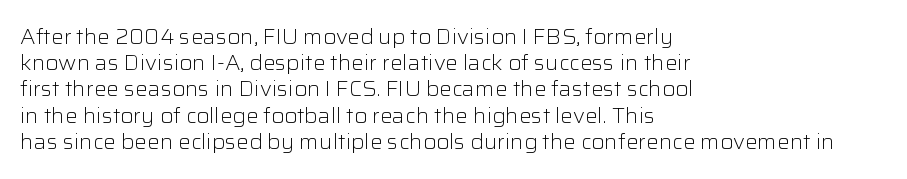
{"italic": "no", "bold": "no", "underline": "no", "align": "left", "line_spacing": "normal", "line_spacing_ratio": 1.25, "letter_spacing": "normal", "letter_spacing_em": 0.0, "glyph_px": 21}
